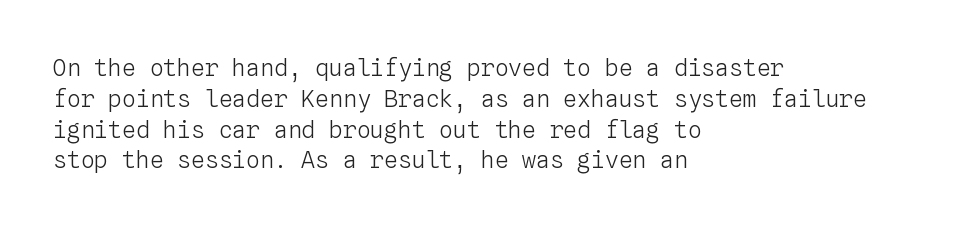
The image shows 23 px text type, upright; set left-aligned, normal line spacing (1.34x), normal letter spacing, not underlined.
